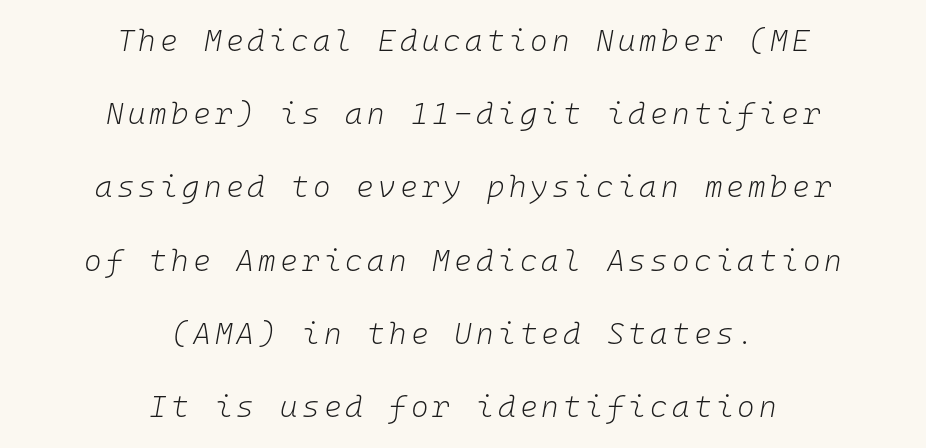
{"italic": "yes", "lean": "right", "slant_degrees": 10, "bold": "no", "weight": "light", "width": "normal", "stroke_contrast": "low", "x_height": "medium", "monospaced": "yes", "underline": "no", "align": "center", "line_spacing": "loose", "line_spacing_ratio": 2.44, "glyph_px": 30}
